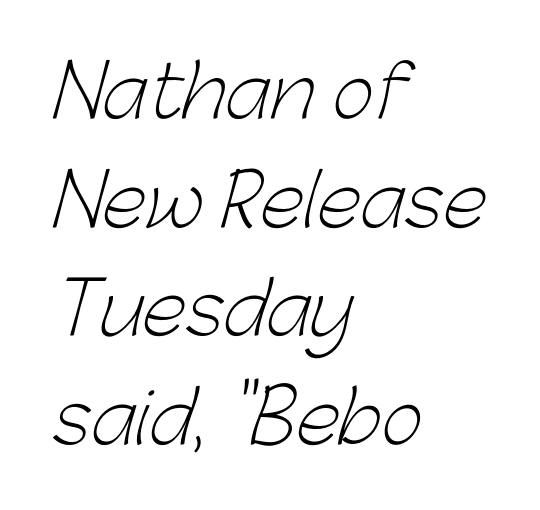
The image shows 72 px light sans-serif type; set left-aligned, normal line spacing (1.51x), normal letter spacing, not underlined; low stroke contrast and a medium x-height.
